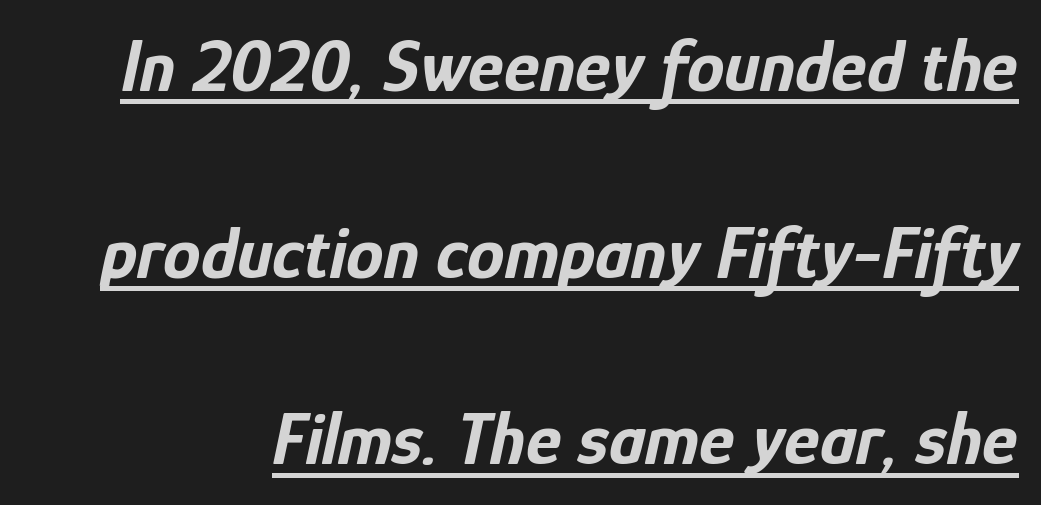
{"italic": "yes", "lean": "right", "slant_degrees": 12, "bold": "yes", "weight": "bold", "width": "condensed", "stroke_contrast": "low", "x_height": "medium", "monospaced": "no", "underline": "yes", "line_spacing": "loose", "line_spacing_ratio": 2.49, "letter_spacing": "normal", "letter_spacing_em": 0.0, "glyph_px": 75}
